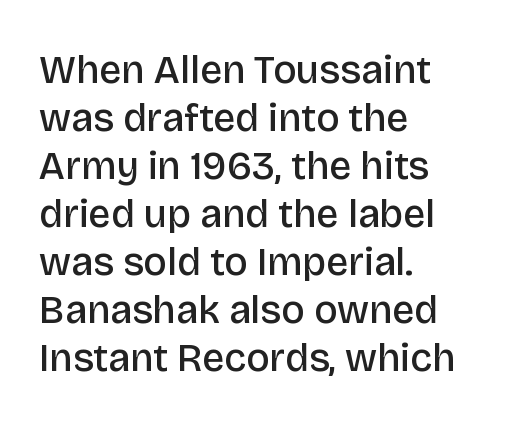
You could not count columns in this text — the font is proportionally spaced. Descender tails drop into unmarked territory. Every letter is mildly thick-stroked: semibold rather than bold. The lettering stays uniformly vertical, giving the passage a roman look.
